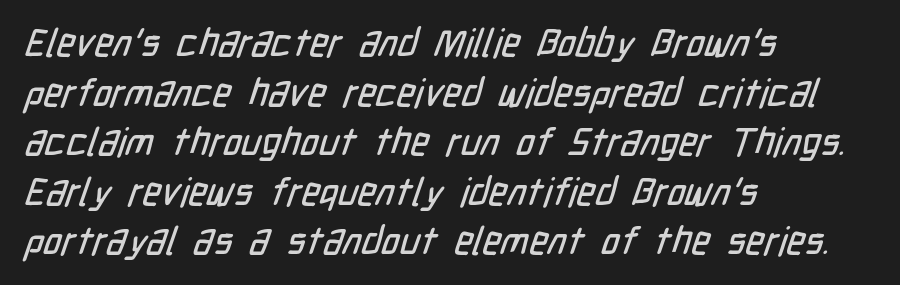
{"serif": "no", "width": "condensed", "stroke_contrast": "low", "x_height": "medium", "monospaced": "no", "underline": "no", "align": "left", "line_spacing": "normal", "line_spacing_ratio": 1.27, "letter_spacing": "normal", "letter_spacing_em": 0.0, "glyph_px": 39}
